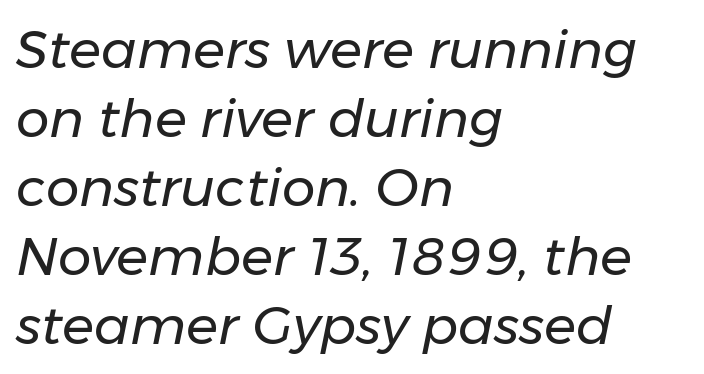
Q: Is the text bold? A: No.
Q: Is the text italic (slanted)? A: Yes, it leans right by about 11 degrees.
Q: Is the text underlined? A: No.
Q: How is the paragraph aligned? A: Left-aligned.
Q: Is the spacing between letters normal or unusually wide? A: Normal.
Q: Is the spacing between lines tight, normal or loose? A: Normal.
Q: Width (condensed, normal, or wide)? A: Normal.
Q: Stroke contrast? A: Low.
Q: x-height? A: Medium.
Q: Monospaced? A: No.
